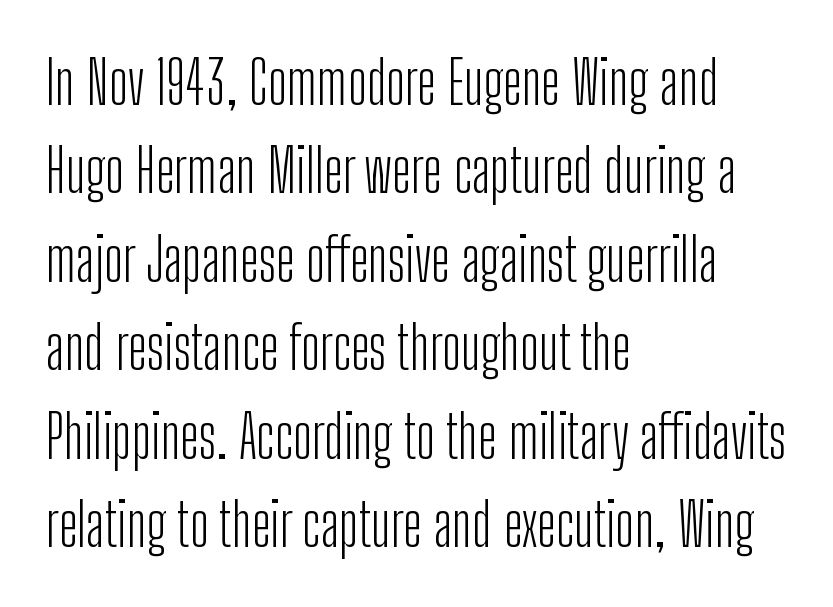
The image shows 59 px light, condensed sans-serif type, upright; set left-aligned, normal line spacing (1.5x), normal letter spacing, not underlined; low stroke contrast and a medium x-height.
